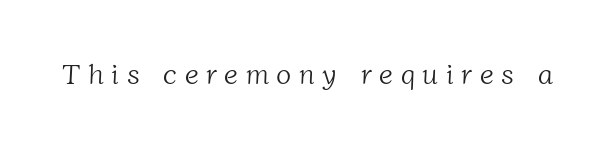
{"serif": "yes", "bold": "no", "weight": "light", "width": "normal", "stroke_contrast": "low", "x_height": "medium", "monospaced": "no", "underline": "no", "letter_spacing": "wide", "letter_spacing_em": 0.27, "glyph_px": 28}
